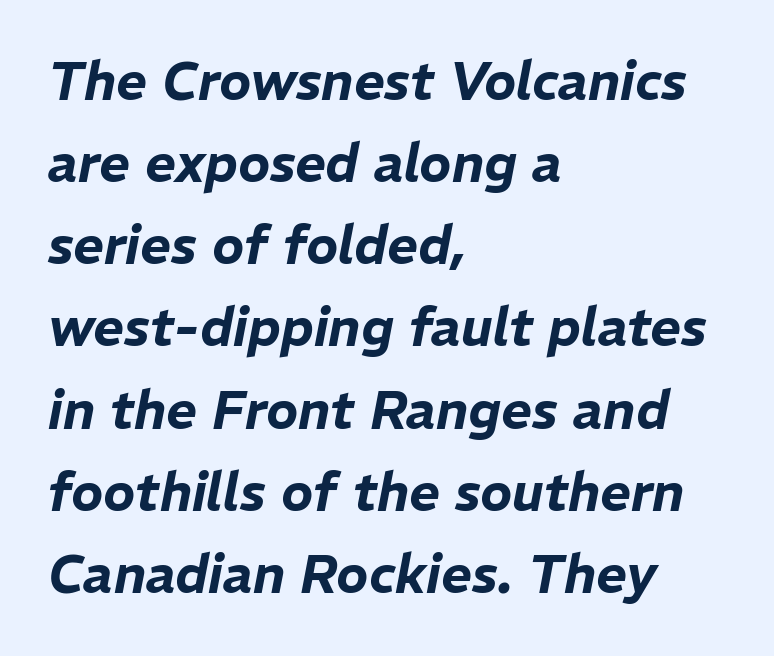
The baseline area is clear. A normal amount of white space separates one row of letters from the next. Think of a printed novel: that variable character pitch is what you see here. In terms of letterspacing, this is plain default setting. The setting favours the left margin, as ordinary paragraphs usually do. A typesetter would mark this as italic.
